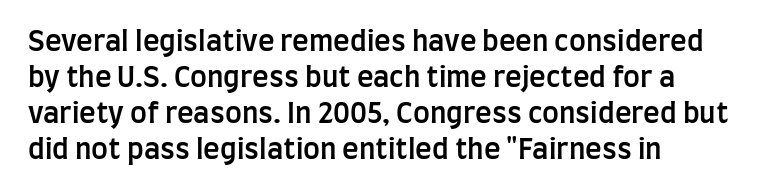
Think of a printed novel: that variable character pitch is what you see here. Interline gaps are of average width in this sample. I'd describe the lettering as semibold — firm but not a full bold. A clean baseline with only descenders dipping below it. Typographically, this falls in the sans-serif category.
